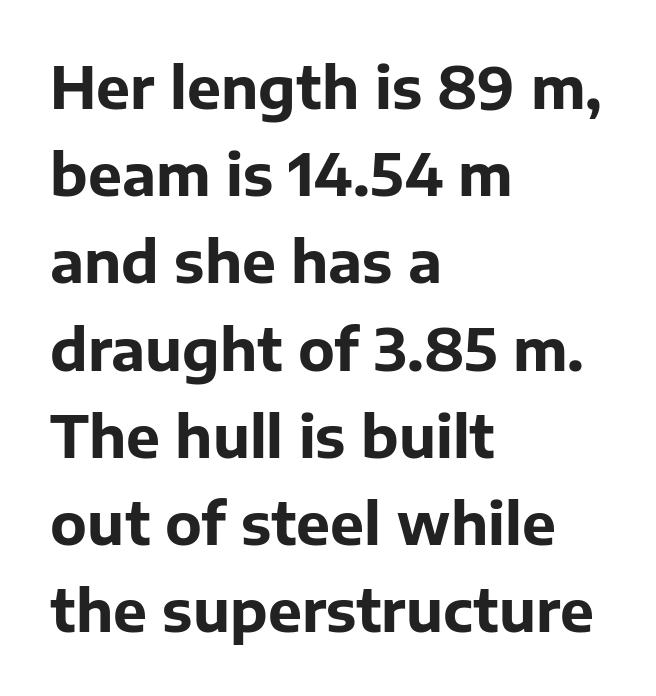
{"serif": "no", "italic": "no", "bold": "yes", "weight": "bold", "width": "normal", "stroke_contrast": "low", "x_height": "medium", "monospaced": "no", "underline": "no", "align": "left", "line_spacing": "normal", "line_spacing_ratio": 1.53, "letter_spacing": "normal", "letter_spacing_em": 0.0, "glyph_px": 57}
